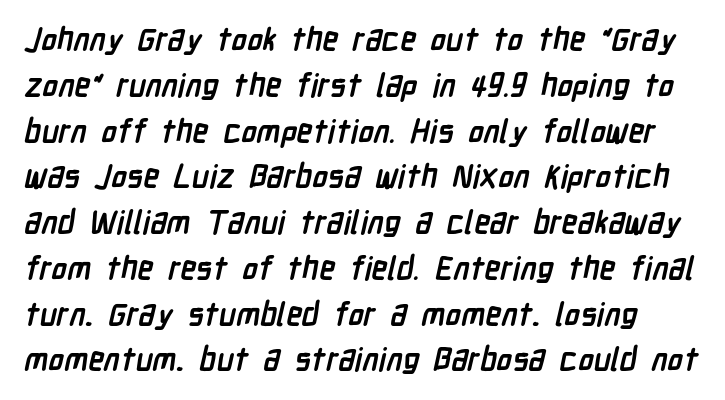
The image shows 32 px semibold, condensed sans-serif type; set normal line spacing (1.43x), normal letter spacing, not underlined; low stroke contrast and a medium x-height.
